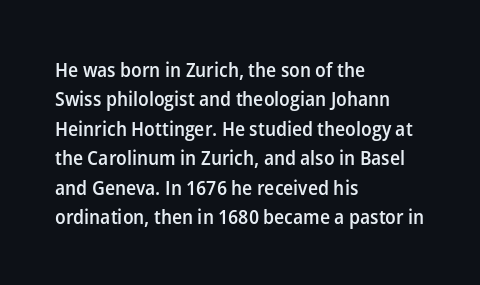
The image shows 20 px text type, upright; set left-aligned, normal line spacing (1.47x), normal letter spacing, not underlined.
